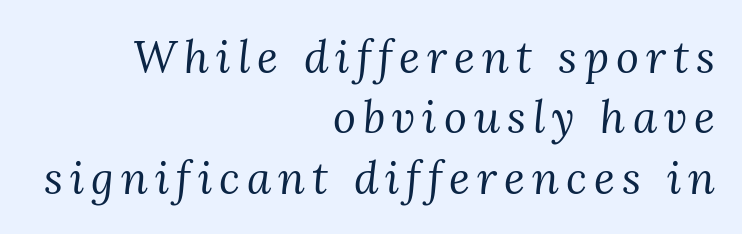
The image shows 44 px regular-weight serif type, italic (leaning right); set right-aligned, normal line spacing (1.37x), not underlined; medium stroke contrast and a medium x-height.
